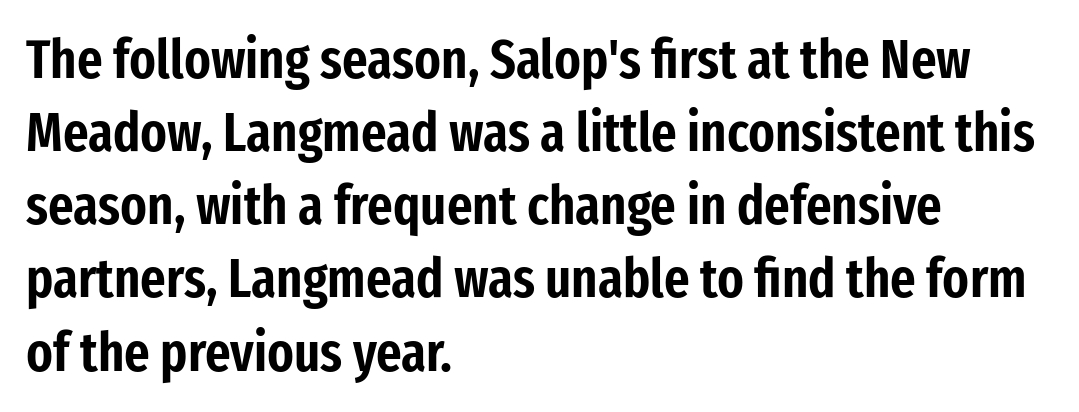
{"serif": "no", "italic": "no", "width": "condensed", "stroke_contrast": "low", "x_height": "medium", "monospaced": "no", "underline": "no", "align": "left", "line_spacing": "normal", "line_spacing_ratio": 1.33, "letter_spacing": "normal", "letter_spacing_em": 0.0, "glyph_px": 55}
